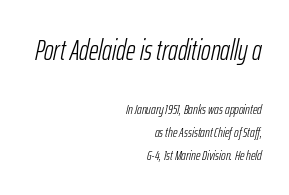
{"italic": "yes", "lean": "right", "slant_degrees": 12, "bold": "no", "weight": "light", "width": "condensed", "stroke_contrast": "low", "x_height": "medium", "monospaced": "no", "underline": "no", "align": "right", "line_spacing": "normal", "line_spacing_ratio": 1.65, "letter_spacing": "normal", "letter_spacing_em": 0.0, "larger_block": "first", "size_ratio": 2.07, "glyph_px": 29}
